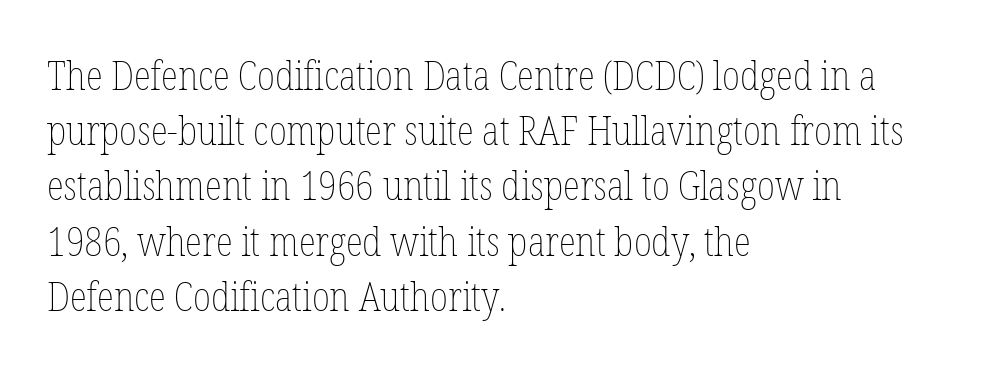
Q: Is the text bold? A: No.
Q: Is the text italic (slanted)? A: No, it is upright.
Q: Is the text underlined? A: No.
Q: How is the paragraph aligned? A: Left-aligned.
Q: Is the spacing between letters normal or unusually wide? A: Normal.
Q: Is the spacing between lines tight, normal or loose? A: Normal.
Q: Width (condensed, normal, or wide)? A: Condensed.
Q: Stroke contrast? A: Low.
Q: x-height? A: Medium.
Q: Monospaced? A: No.
